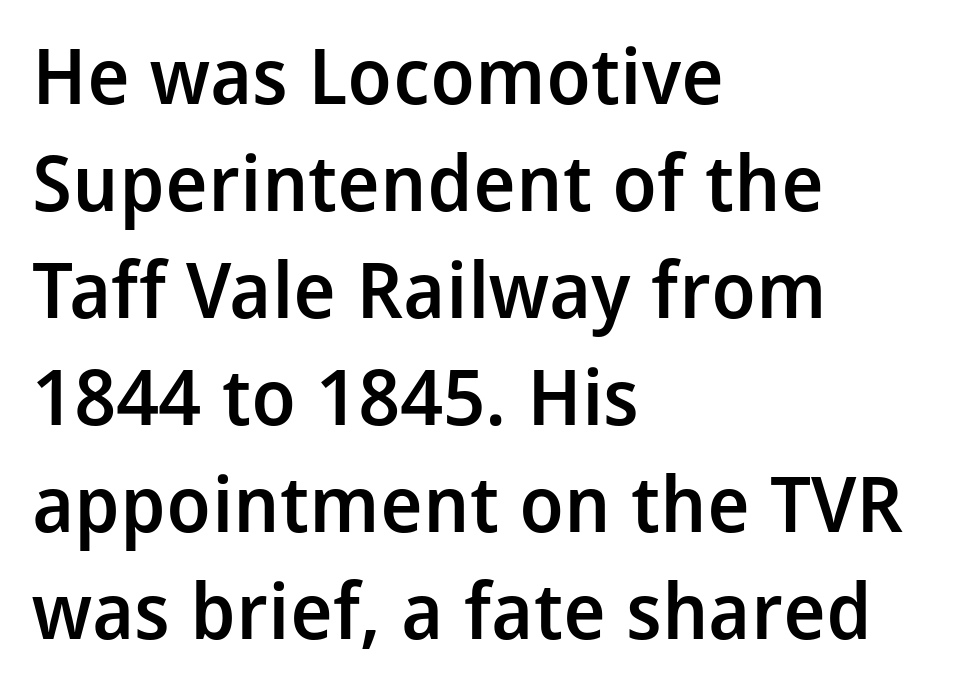
Q: Is the text bold? A: Semi-bold.
Q: Is the text italic (slanted)? A: No, it is upright.
Q: Is the typeface a serif or a sans-serif typeface? A: Sans-serif.
Q: Is the text underlined? A: No.
Q: How is the paragraph aligned? A: Left-aligned.
Q: Is the spacing between letters normal or unusually wide? A: Normal.
Q: Is the spacing between lines tight, normal or loose? A: Normal.
Q: Width (condensed, normal, or wide)? A: Normal.
Q: Stroke contrast? A: Low.
Q: x-height? A: Medium.
Q: Monospaced? A: No.
